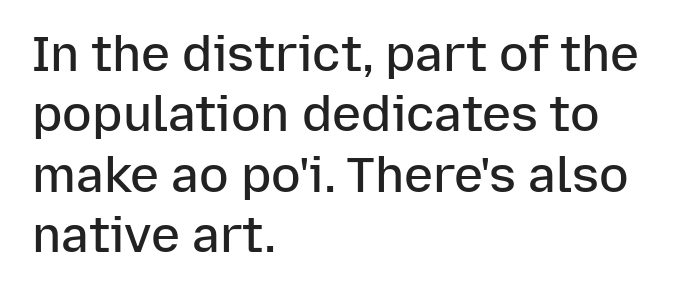
{"serif": "no", "italic": "no", "bold": "semi", "weight": "semibold", "width": "normal", "stroke_contrast": "low", "x_height": "medium", "monospaced": "no", "underline": "no", "align": "left", "line_spacing_ratio": 1.23, "letter_spacing": "normal", "letter_spacing_em": 0.0, "glyph_px": 49}
